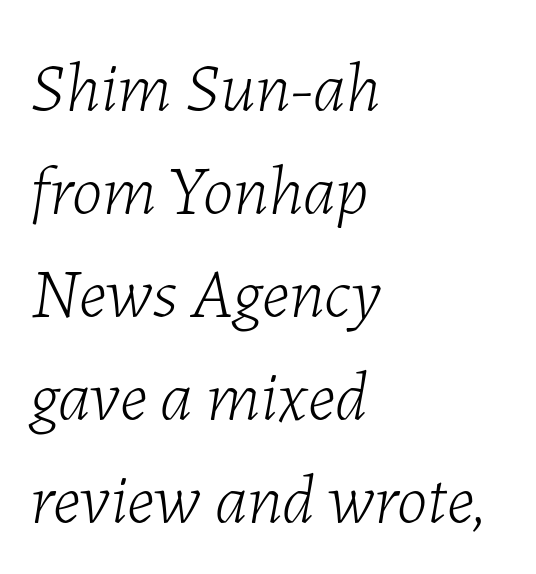
Rendered with sloped, italic letterforms. Think of a printed novel: that variable character pitch is what you see here. The foot of each line stays bare and open. Successive baselines arrive at the customary interval. No letter is thick-stroked: the sample isn't bold. Line starts are locked; line ends wander.
